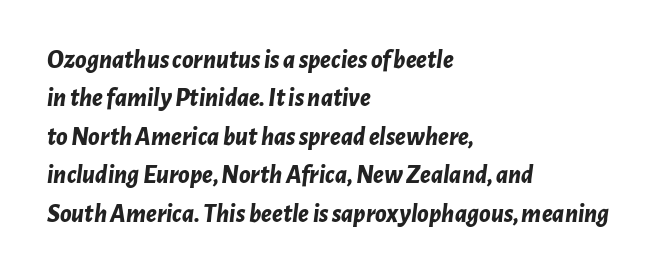
Q: Is the text bold? A: Yes.
Q: Is the text italic (slanted)? A: Yes, it leans right by about 7 degrees.
Q: Is the text underlined? A: No.
Q: How is the paragraph aligned? A: Left-aligned.
Q: Is the spacing between letters normal or unusually wide? A: Normal.
Q: Is the spacing between lines tight, normal or loose? A: Normal.
